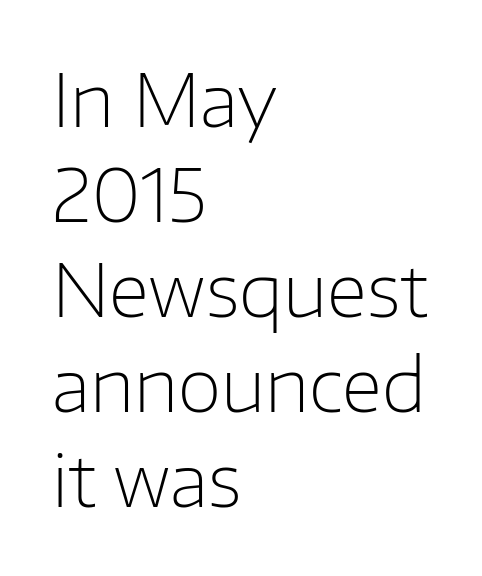
{"serif": "no", "italic": "no", "bold": "no", "weight": "light", "width": "normal", "stroke_contrast": "low", "x_height": "medium", "monospaced": "no", "underline": "no", "align": "left", "line_spacing": "normal", "line_spacing_ratio": 1.32, "letter_spacing": "normal", "letter_spacing_em": 0.0, "glyph_px": 72}
